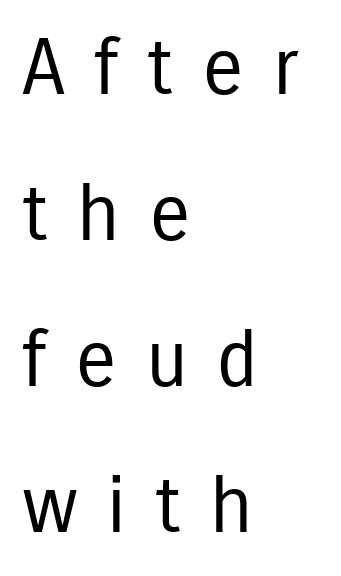
The image shows 78 px regular-weight, condensed sans-serif type, upright; set left-aligned, line spacing 1.87x, unusually wide letter spacing (+0.37 em), not underlined; low stroke contrast and a medium x-height.
